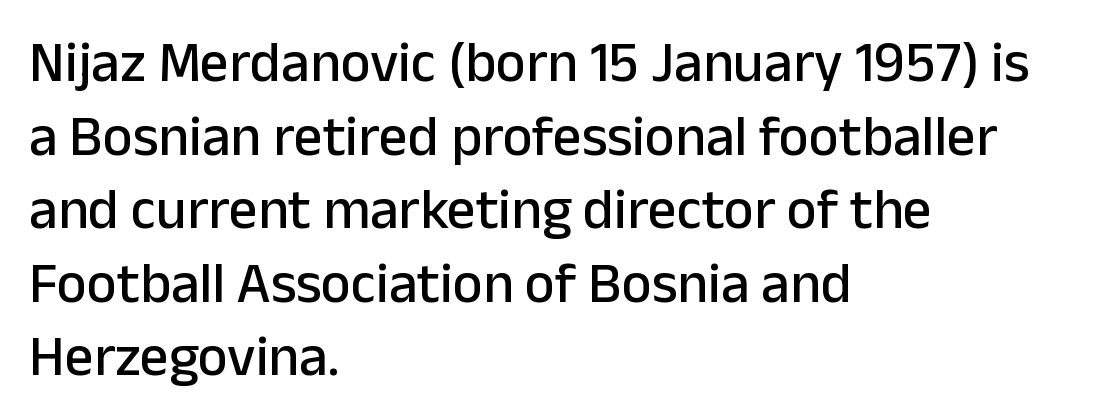
The image shows 57 px sans-serif type, upright; set left-aligned, normal line spacing (1.29x), normal letter spacing, not underlined; low stroke contrast and a medium x-height.
